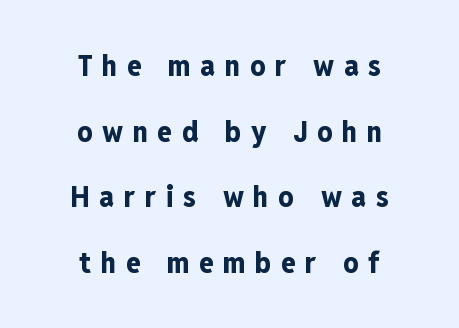
Q: Is the text bold? A: Yes.
Q: Is the text italic (slanted)? A: No, it is upright.
Q: Is the typeface a serif or a sans-serif typeface? A: Sans-serif.
Q: Is the text underlined? A: No.
Q: How is the paragraph aligned? A: Centered.
Q: Is the spacing between letters normal or unusually wide? A: Unusually wide.
Q: Is the spacing between lines tight, normal or loose? A: Loose.
Q: Width (condensed, normal, or wide)? A: Condensed.
Q: Stroke contrast? A: Low.
Q: x-height? A: Medium.
Q: Monospaced? A: No.
